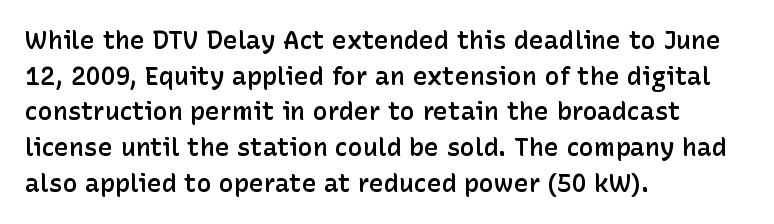
The vertical gap from one line to the next is medium. Which margin do the lines hug? The left one — the right edge is uneven. If you drew a line through each stem, it would be perfectly vertical. Has an underline been added? It has not.
